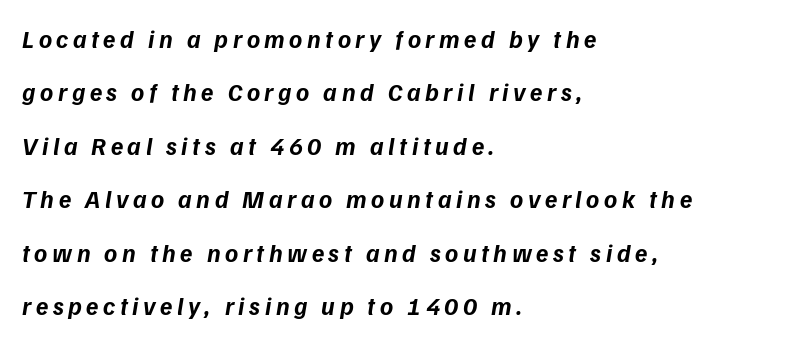
If you drew a ruler down the left edge, every line would touch it. Glance below the letters and you will spot only blank space. Every letter is thick-stroked: bold, no question. Vertical spacing — loose.
